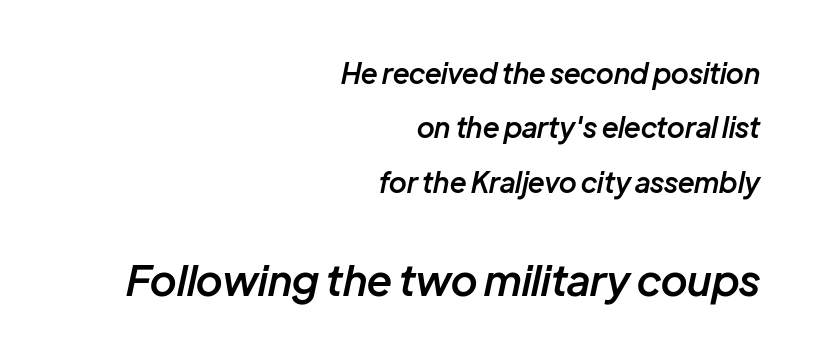
{"italic": "yes", "lean": "right", "slant_degrees": 12, "bold": "semi", "weight": "semibold", "width": "normal", "stroke_contrast": "low", "x_height": "medium", "monospaced": "no", "underline": "no", "align": "right", "line_spacing": "loose", "line_spacing_ratio": 1.94, "letter_spacing": "normal", "letter_spacing_em": 0.0, "larger_block": "second", "size_ratio": 1.5, "glyph_px": 42}
